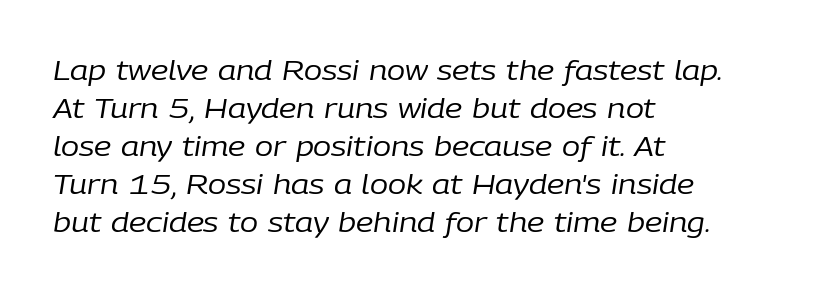
{"italic": "yes", "lean": "right", "slant_degrees": 9, "bold": "no", "underline": "no", "align": "left", "line_spacing": "normal", "line_spacing_ratio": 1.41, "letter_spacing": "normal", "letter_spacing_em": 0.0, "glyph_px": 27}
